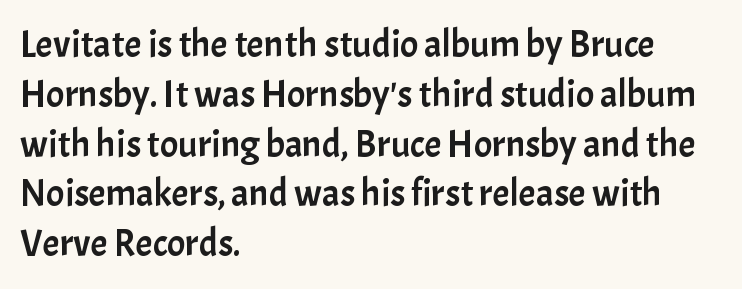
Q: Is the text italic (slanted)? A: No, it is upright.
Q: Is the typeface a serif or a sans-serif typeface? A: Sans-serif.
Q: Is the text underlined? A: No.
Q: How is the paragraph aligned? A: Left-aligned.
Q: Is the spacing between letters normal or unusually wide? A: Normal.
Q: Is the spacing between lines tight, normal or loose? A: Normal.
Q: Width (condensed, normal, or wide)? A: Normal.
Q: Stroke contrast? A: Low.
Q: x-height? A: Medium.
Q: Monospaced? A: No.
